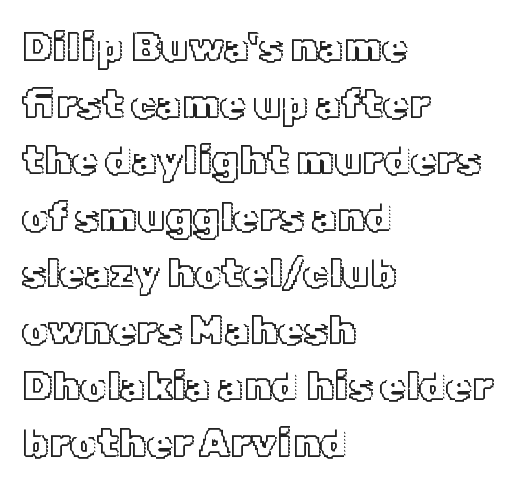
Q: Is the text italic (slanted)? A: No, it is upright.
Q: Is the text underlined? A: No.
Q: How is the paragraph aligned? A: Left-aligned.
Q: Is the spacing between letters normal or unusually wide? A: Normal.
Q: Is the spacing between lines tight, normal or loose? A: Normal.
Q: Width (condensed, normal, or wide)? A: Normal.
Q: x-height? A: Medium.
Q: Monospaced? A: No.
